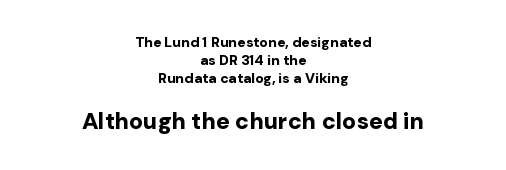
{"italic": "no", "bold": "yes", "underline": "no", "align": "center", "line_spacing": "normal", "line_spacing_ratio": 1.29, "letter_spacing": "normal", "letter_spacing_em": 0.0, "larger_block": "second", "size_ratio": 1.64, "glyph_px": 23}
